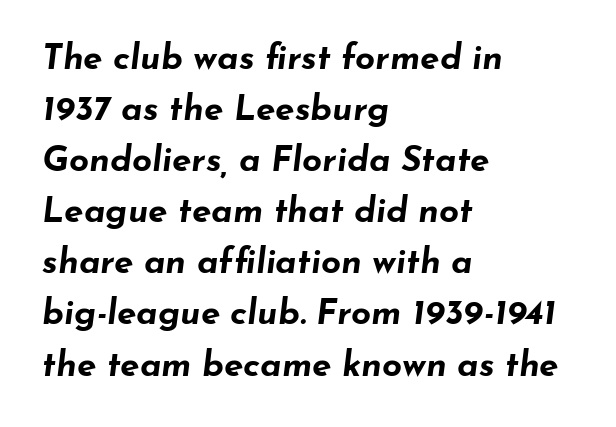
Q: Is the text bold? A: Yes.
Q: Is the text italic (slanted)? A: Yes, it leans right by about 7 degrees.
Q: Is the text underlined? A: No.
Q: How is the paragraph aligned? A: Left-aligned.
Q: Is the spacing between letters normal or unusually wide? A: Normal.
Q: Is the spacing between lines tight, normal or loose? A: Normal.
Q: Width (condensed, normal, or wide)? A: Wide.
Q: Stroke contrast? A: Low.
Q: x-height? A: Small.
Q: Monospaced? A: No.
